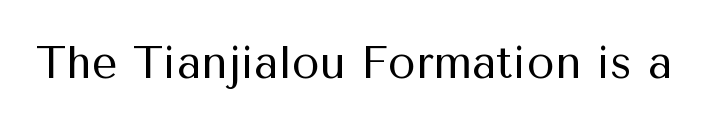
The image shows 45 px regular-weight sans-serif type, upright; set normal letter spacing, not underlined; medium stroke contrast and a medium x-height.
